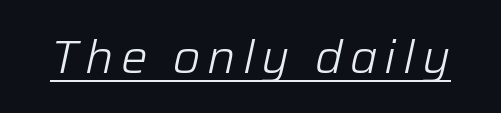
Q: Is the text bold? A: No.
Q: Is the text italic (slanted)? A: Yes, it leans right by about 12 degrees.
Q: Is the text underlined? A: Yes.
Q: Width (condensed, normal, or wide)? A: Normal.
Q: Stroke contrast? A: Low.
Q: x-height? A: Medium.
Q: Monospaced? A: No.
